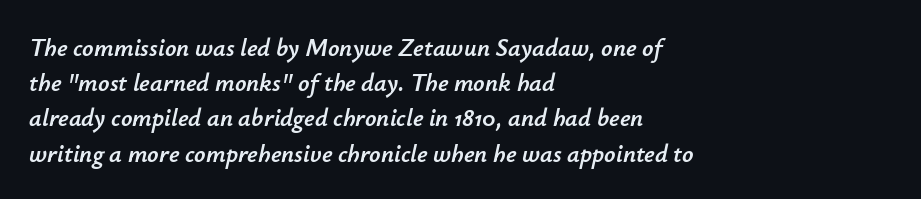
The image shows 25 px text type, italic (leaning right); set left-aligned, normal line spacing (1.41x), normal letter spacing, not underlined.
